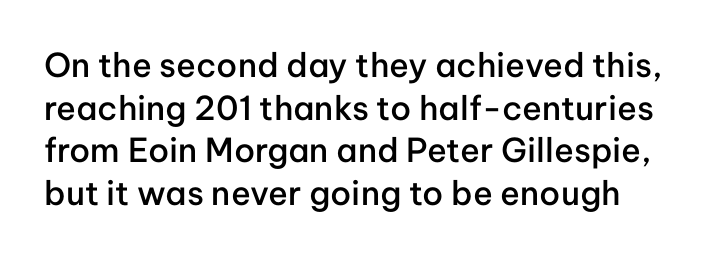
The string is rendered with underlining switched off. You could not count columns in this text — the font is proportionally spaced. A typesetter would call this leading conventional body-copy spacing. Grotesque or geometric, the face here clearly has no serifs.
